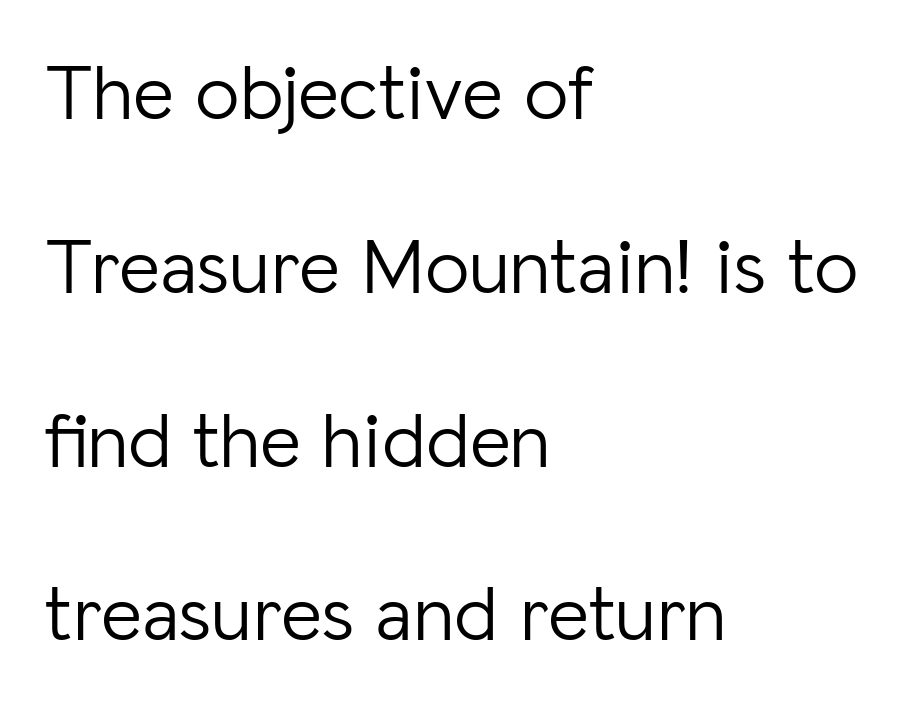
Counters stay open thanks to moderate or lighter strokes. Horizontally, the lines are justified to the leading edge only. Every character sits straight up, as roman type does. Grotesque or geometric, the face here clearly has no serifs.
